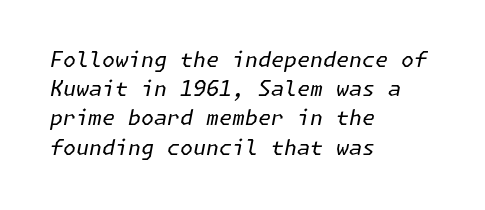
Each row of text sits above clean, open space. Stem width sits at or under what a default text font uses. The type is set solid horizontally, with unmodified tracking. Visually the block forms a straight wall on the left and a jagged coastline on the right. The whole block is typeset with a tilt.
